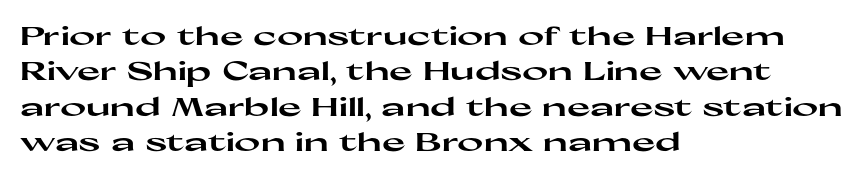
Q: Is the text bold? A: Yes.
Q: Is the text italic (slanted)? A: No, it is upright.
Q: Is the text underlined? A: No.
Q: How is the paragraph aligned? A: Left-aligned.
Q: Is the spacing between letters normal or unusually wide? A: Normal.
Q: Is the spacing between lines tight, normal or loose? A: Normal.
